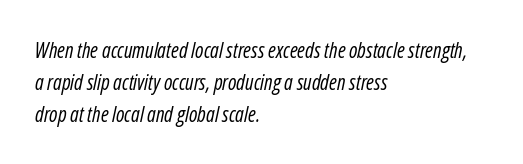
This is not heavy type; no bold has been used. A clean baseline with only descenders dipping below it. Notice how the stems are inclined rather than vertical — that's the hallmark of italics. Compared with a centered layout, this one pins lines to the left instead. The designer left line spacing at the default.
